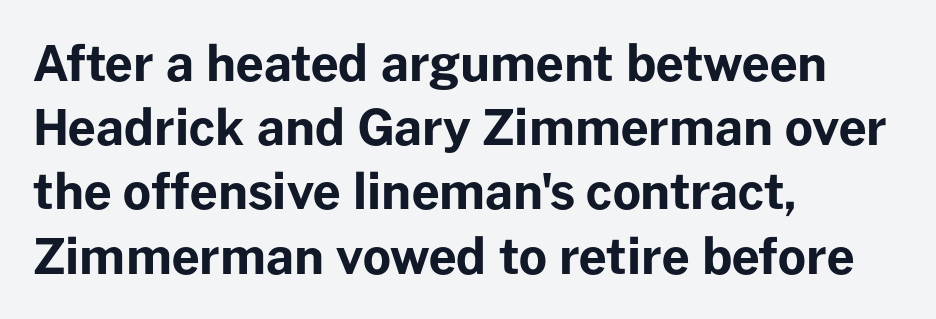
The image shows 49 px bold sans-serif type, upright; set left-aligned, normal line spacing (1.31x), normal letter spacing, not underlined; low stroke contrast and a medium x-height.
